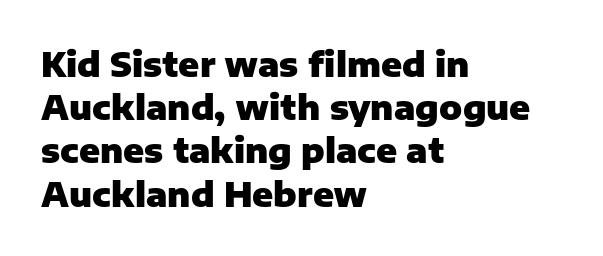
Q: Is the text bold? A: Yes.
Q: Is the text italic (slanted)? A: No, it is upright.
Q: Is the typeface a serif or a sans-serif typeface? A: Sans-serif.
Q: Is the text underlined? A: No.
Q: How is the paragraph aligned? A: Left-aligned.
Q: Is the spacing between letters normal or unusually wide? A: Normal.
Q: Is the spacing between lines tight, normal or loose? A: Normal.
Q: Width (condensed, normal, or wide)? A: Normal.
Q: Stroke contrast? A: Low.
Q: x-height? A: Medium.
Q: Monospaced? A: No.
